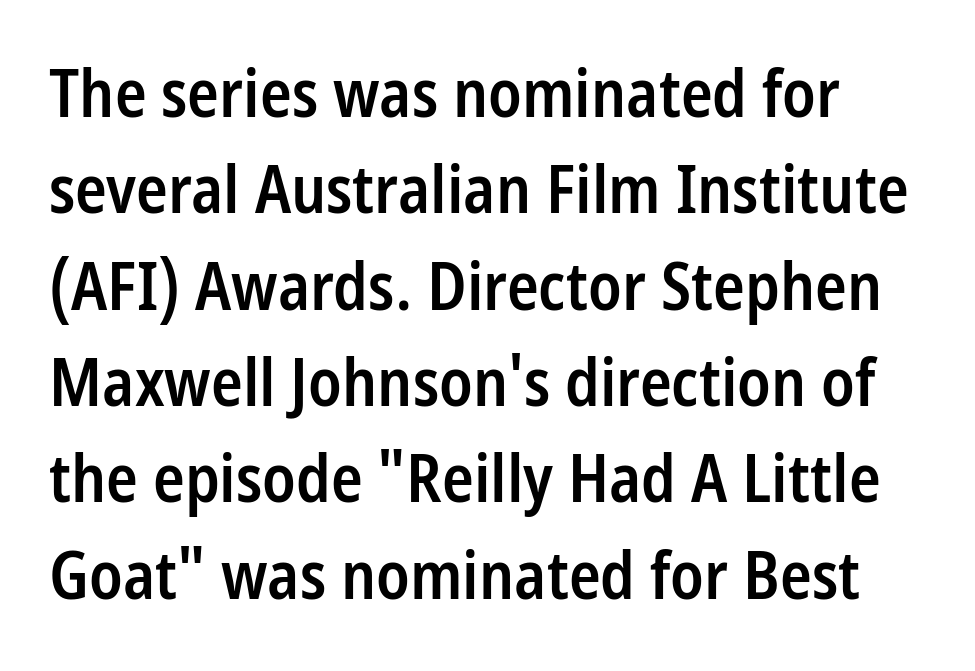
The image shows 66 px semibold, condensed sans-serif type, upright; set normal line spacing (1.46x), normal letter spacing, not underlined; low stroke contrast and a medium x-height.
